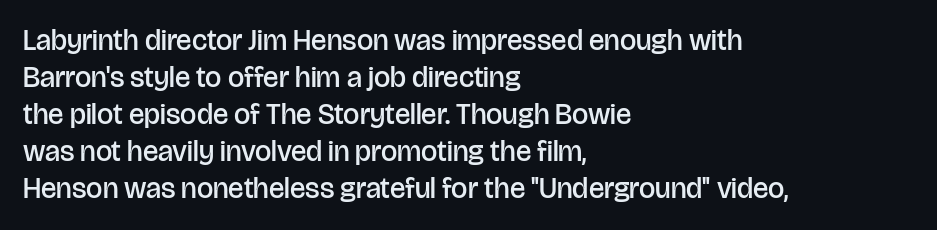
The image shows 29 px semibold sans-serif type, upright; set left-aligned, normal line spacing (1.28x), normal letter spacing, not underlined; low stroke contrast and a large x-height.
